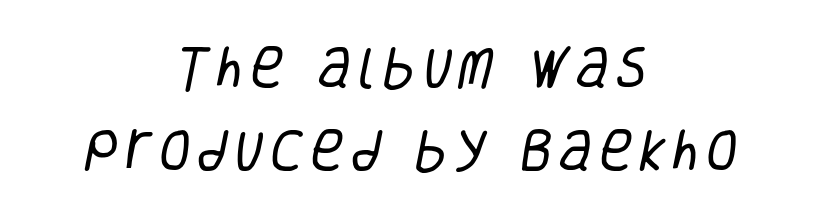
Proportional: the letters do not fall into vertical columns. No chunkiness to these letters — they're not bold. Leftover space on each line is divided equally before and after the words. The type family on display is of the sans-serif kind.
